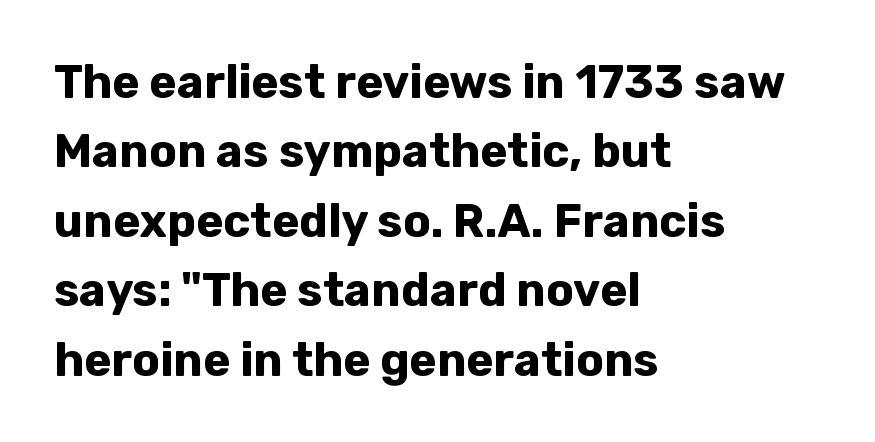
The image shows 46 px bold sans-serif type, upright; set left-aligned, normal line spacing (1.51x), normal letter spacing, not underlined; low stroke contrast and a medium x-height.
